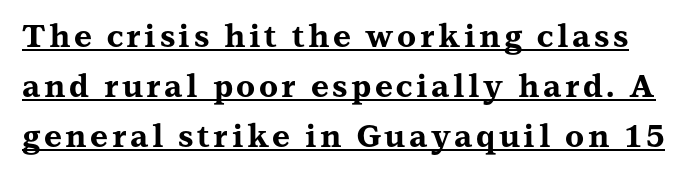
{"serif": "yes", "italic": "no", "bold": "yes", "weight": "bold", "width": "wide", "stroke_contrast": "medium", "x_height": "medium", "monospaced": "no", "underline": "yes", "line_spacing": "normal", "line_spacing_ratio": 1.61, "glyph_px": 31}
